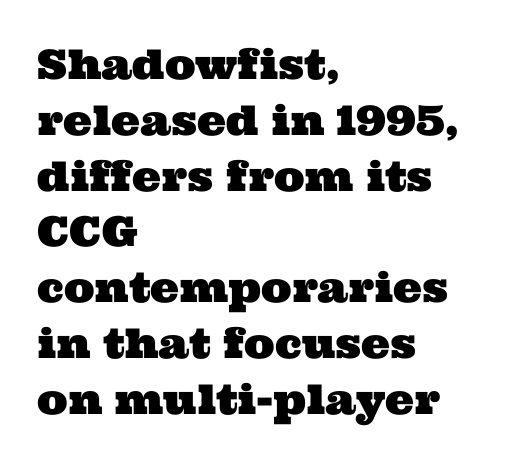
{"serif": "yes", "width": "wide", "stroke_contrast": "medium", "x_height": "medium", "monospaced": "no", "underline": "no", "align": "left", "line_spacing": "normal", "line_spacing_ratio": 1.36, "letter_spacing": "normal", "letter_spacing_em": 0.0, "glyph_px": 41}
